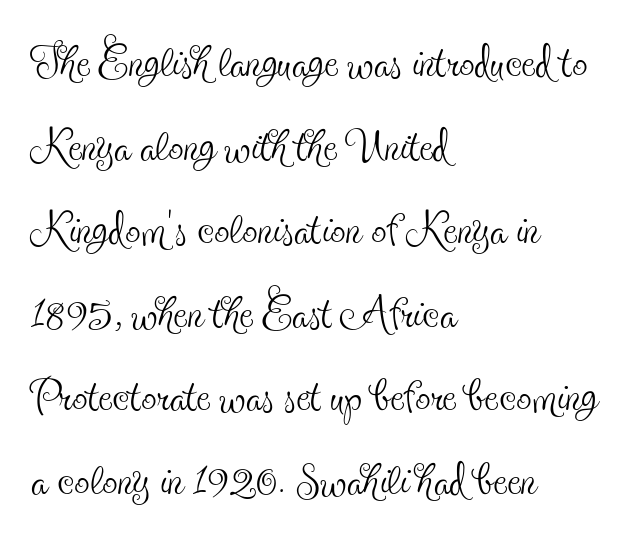
{"serif": "yes", "bold": "no", "weight": "thin", "width": "condensed", "x_height": "small", "monospaced": "no", "underline": "no", "align": "left", "line_spacing": "normal", "line_spacing_ratio": 1.37, "letter_spacing": "normal", "letter_spacing_em": 0.0, "glyph_px": 61}
